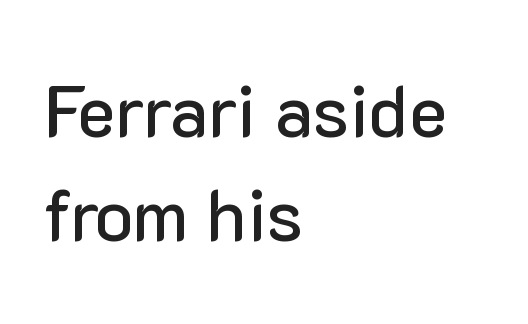
The image shows 72 px sans-serif type, upright; set left-aligned, normal line spacing (1.44x), normal letter spacing, not underlined; low stroke contrast and a medium x-height.
